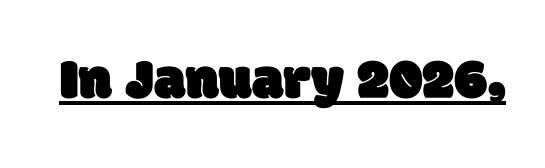
Q: Is the typeface a serif or a sans-serif typeface? A: Sans-serif.
Q: Is the text underlined? A: Yes.
Q: Is the spacing between letters normal or unusually wide? A: Normal.
Q: Width (condensed, normal, or wide)? A: Normal.
Q: Stroke contrast? A: Low.
Q: x-height? A: Large.
Q: Monospaced? A: No.
